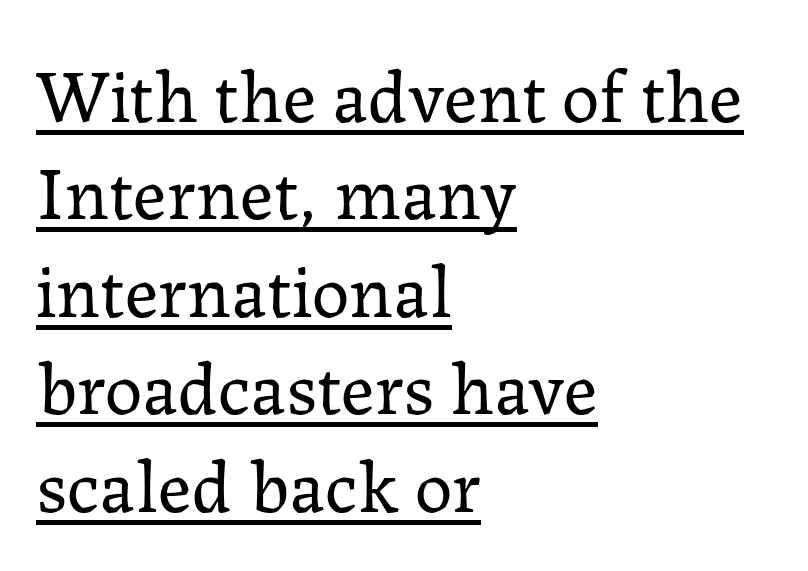
The image shows 75 px regular-weight serif type, upright; set left-aligned, normal line spacing (1.3x), normal letter spacing, underlined; low stroke contrast and a medium x-height.
